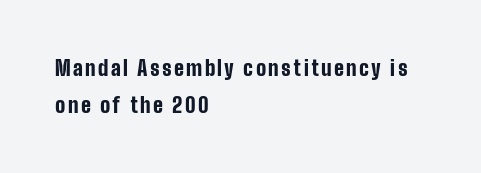
Q: Is the text bold? A: Yes.
Q: Is the text italic (slanted)? A: No, it is upright.
Q: Is the text underlined? A: No.
Q: How is the paragraph aligned? A: Left-aligned.
